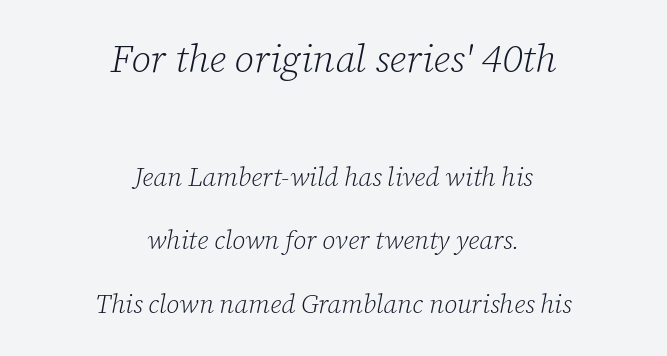
No letter is thick-stroked: the sample isn't bold. No word sits above an underline. This sample has the flowing, uneven cadence of proportional lettering. I'd call this a serif setting — the letters wear small feet. It's the slanting kind of type.
